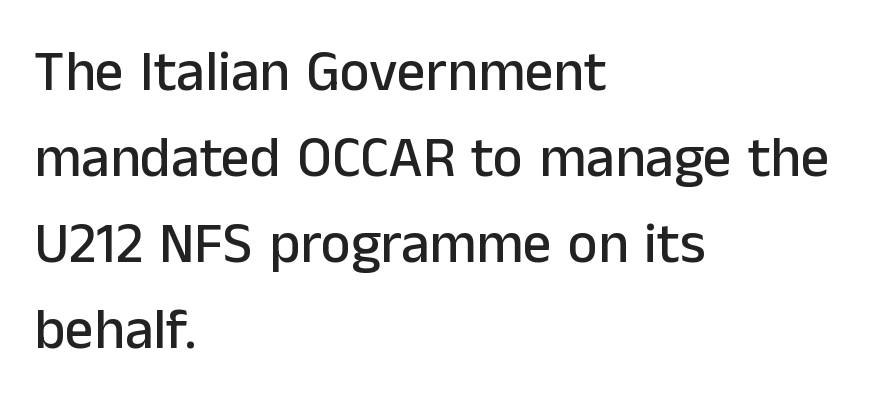
Q: Is the text italic (slanted)? A: No, it is upright.
Q: Is the typeface a serif or a sans-serif typeface? A: Sans-serif.
Q: Is the text underlined? A: No.
Q: How is the paragraph aligned? A: Left-aligned.
Q: Is the spacing between letters normal or unusually wide? A: Normal.
Q: Is the spacing between lines tight, normal or loose? A: Normal.
Q: Width (condensed, normal, or wide)? A: Normal.
Q: Stroke contrast? A: Low.
Q: x-height? A: Medium.
Q: Monospaced? A: No.
